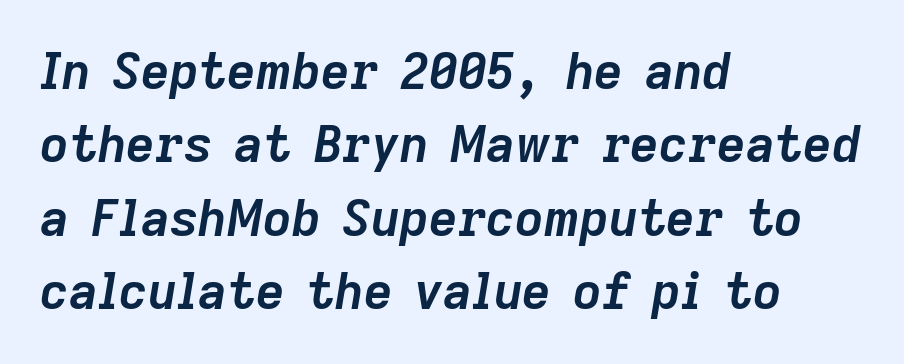
{"italic": "yes", "lean": "right", "slant_degrees": 9, "bold": "yes", "weight": "semibold", "width": "normal", "stroke_contrast": "low", "x_height": "medium", "monospaced": "no", "underline": "no", "align": "left", "line_spacing": "normal", "line_spacing_ratio": 1.47, "letter_spacing": "normal", "letter_spacing_em": 0.0, "glyph_px": 50}
